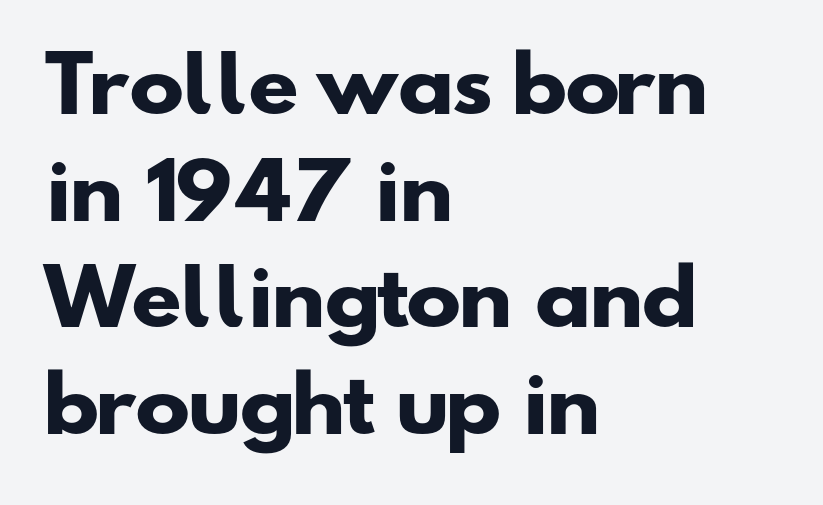
{"serif": "no", "bold": "yes", "weight": "heavy", "width": "wide", "stroke_contrast": "low", "x_height": "small", "monospaced": "no", "underline": "no", "align": "left", "line_spacing": "normal", "line_spacing_ratio": 1.44, "letter_spacing": "normal", "letter_spacing_em": 0.0, "glyph_px": 74}
